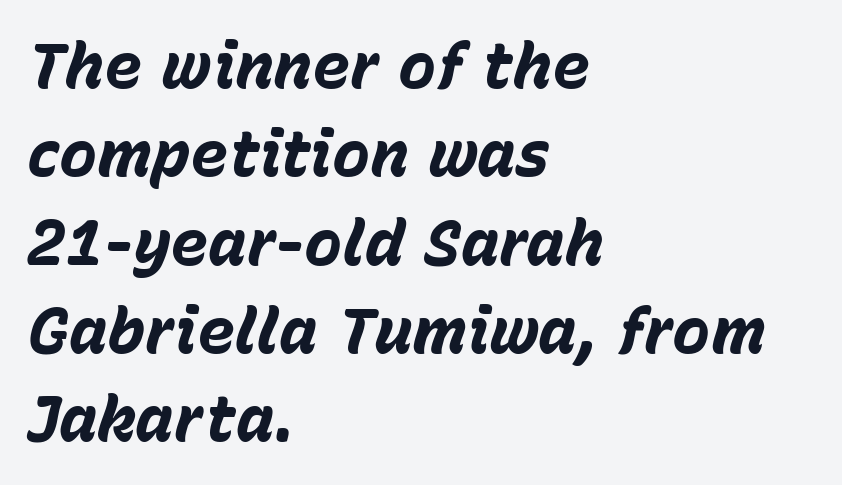
The image shows 64 px bold type, italic (leaning right); set left-aligned, normal line spacing (1.38x), normal letter spacing, not underlined; low stroke contrast and a medium x-height.
